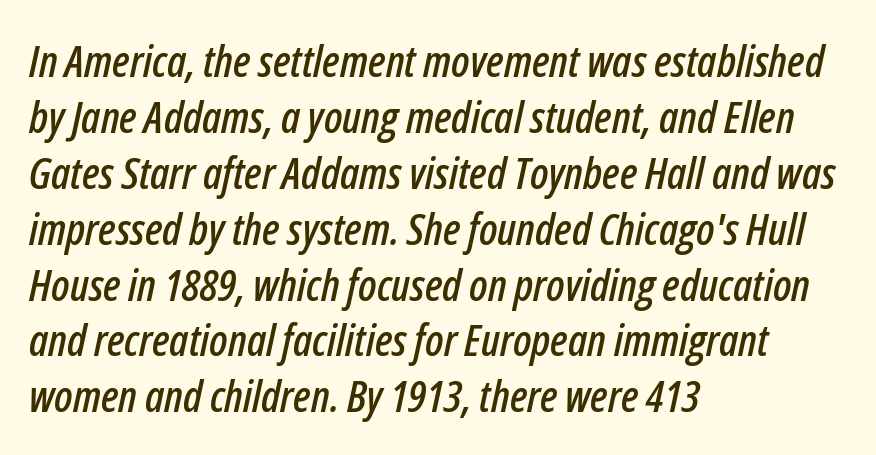
The image shows 44 px condensed type, italic (leaning right); set left-aligned, normal line spacing (1.27x), normal letter spacing, not underlined; low stroke contrast and a medium x-height.
